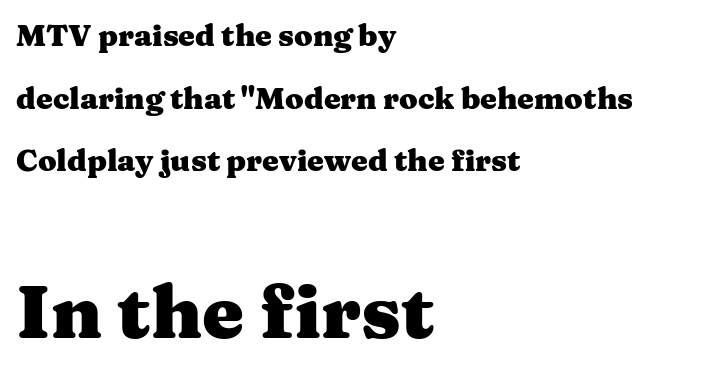
The image shows 75 px heavy, wide serif type, upright; set left-aligned, loose line spacing (2.09x), normal letter spacing, not underlined; the second (bottom) block is 2.5x larger; medium stroke contrast and a medium x-height.
